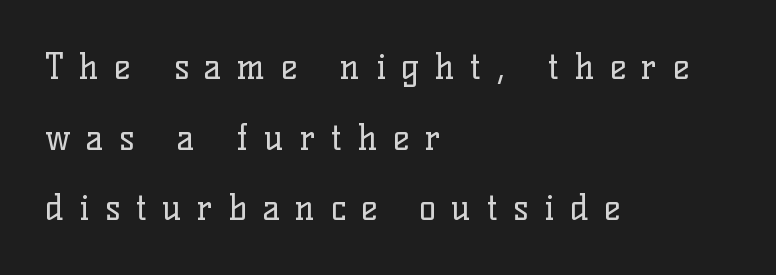
Q: Is the text bold? A: No.
Q: Is the text italic (slanted)? A: No, it is upright.
Q: Is the typeface a serif or a sans-serif typeface? A: Serif.
Q: Is the text underlined? A: No.
Q: How is the paragraph aligned? A: Left-aligned.
Q: Is the spacing between letters normal or unusually wide? A: Unusually wide.
Q: Is the spacing between lines tight, normal or loose? A: Loose.
Q: Width (condensed, normal, or wide)? A: Normal.
Q: Stroke contrast? A: Low.
Q: x-height? A: Medium.
Q: Monospaced? A: No.
